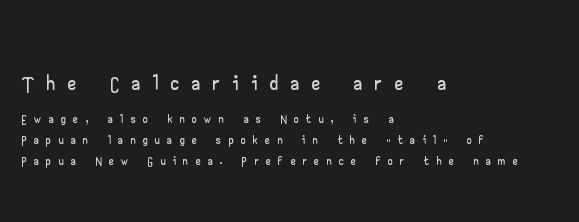
The face used here is proportionally spaced, like ordinary book or web type. Reading down the block, your eye returns to a fixed left position each line. The gaps between neighbouring characters are conspicuously large. Reading top to bottom, the characters get smaller at the block break. Characters remain perfectly vertical along every line.
